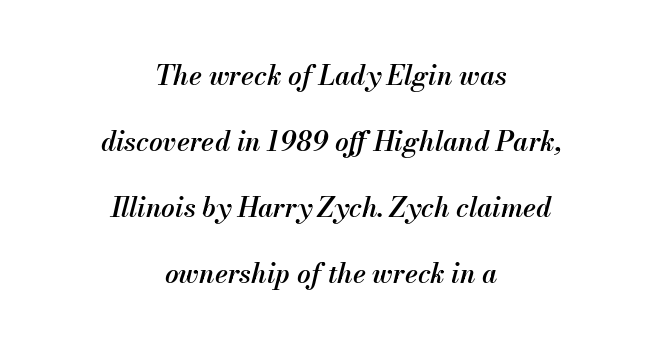
{"italic": "yes", "lean": "right", "slant_degrees": 13, "bold": "semi", "underline": "no", "align": "center", "line_spacing": "loose", "line_spacing_ratio": 2.45, "letter_spacing": "normal", "letter_spacing_em": 0.0, "glyph_px": 27}
